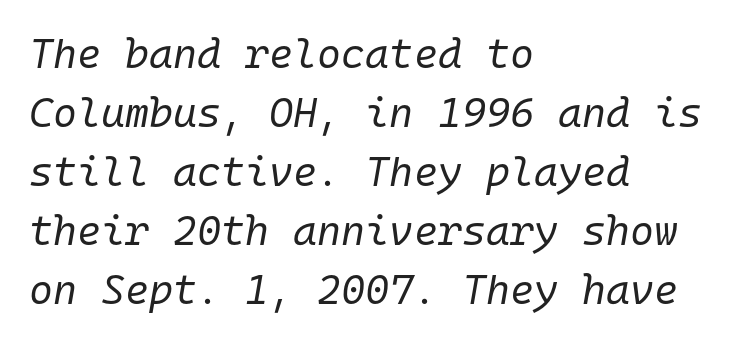
{"italic": "yes", "lean": "right", "slant_degrees": 10, "bold": "no", "weight": "regular", "width": "normal", "stroke_contrast": "low", "x_height": "medium", "monospaced": "yes", "underline": "no", "align": "left", "line_spacing": "normal", "line_spacing_ratio": 1.44, "letter_spacing": "normal", "letter_spacing_em": 0.0, "glyph_px": 41}
